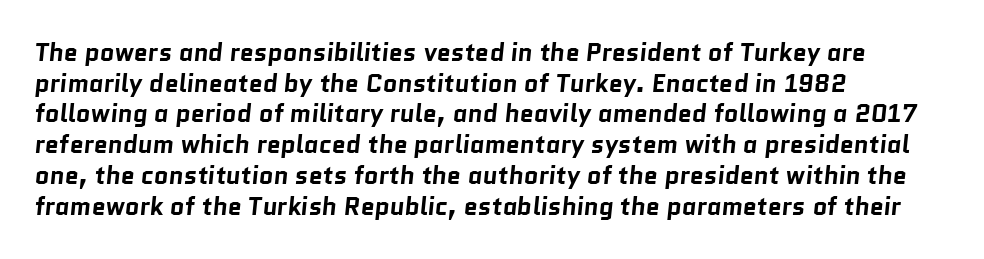
The image shows 25 px bold type; set left-aligned, line spacing 1.23x, normal letter spacing, not underlined.
